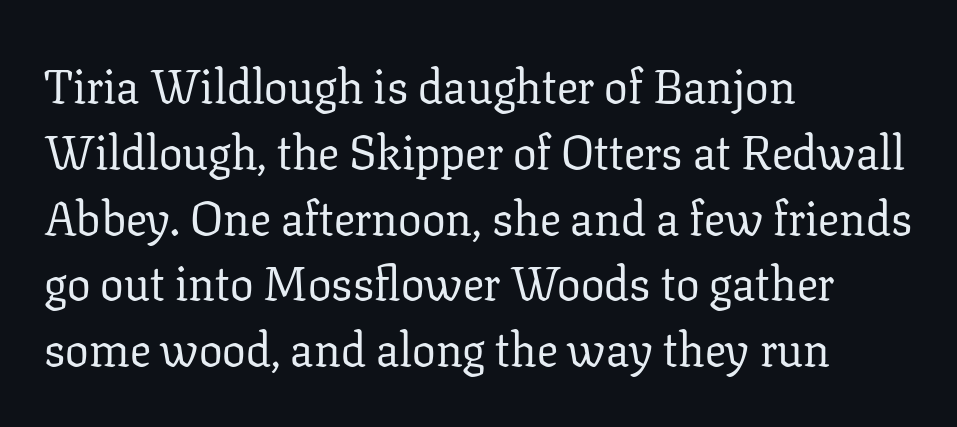
Think standard paragraph weight, or any step lighter than that. Unmarked baselines from the first word to the last. Characters follow at the spacing the type designer built in. The typesetter chose a ragged-right arrangement here.
